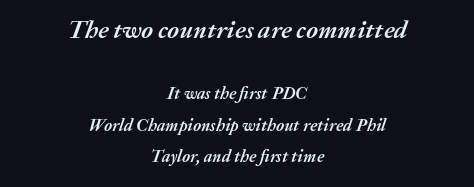
{"italic": "yes", "lean": "right", "slant_degrees": 20, "bold": "yes", "underline": "no", "align": "center", "line_spacing_ratio": 1.87, "letter_spacing": "normal", "letter_spacing_em": 0.0, "larger_block": "first", "size_ratio": 1.47, "glyph_px": 25}
